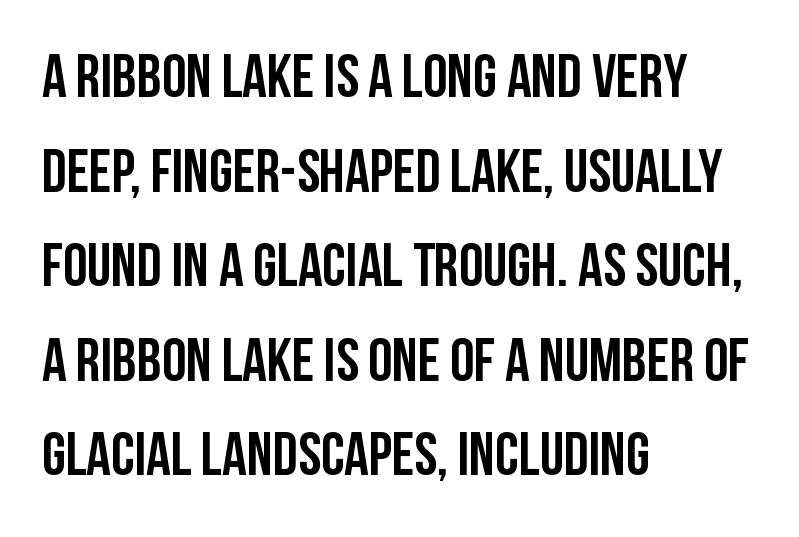
{"serif": "no", "italic": "no", "width": "condensed", "stroke_contrast": "low", "x_height": "large", "monospaced": "no", "underline": "no", "align": "left", "line_spacing": "normal", "line_spacing_ratio": 1.55, "letter_spacing": "normal", "letter_spacing_em": 0.0, "glyph_px": 61}
